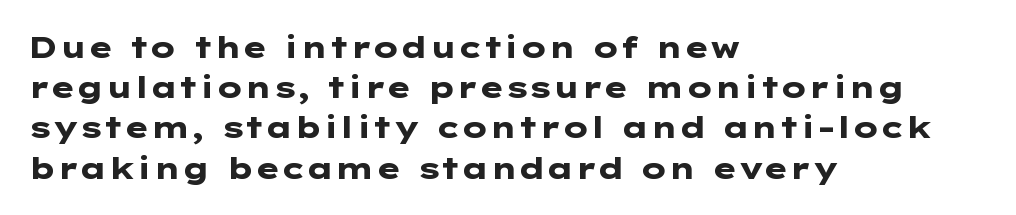
Q: Is the text bold? A: Yes.
Q: Is the text italic (slanted)? A: No, it is upright.
Q: Is the typeface a serif or a sans-serif typeface? A: Sans-serif.
Q: Is the text underlined? A: No.
Q: How is the paragraph aligned? A: Left-aligned.
Q: Is the spacing between letters normal or unusually wide? A: Normal.
Q: Is the spacing between lines tight, normal or loose? A: Normal.
Q: Width (condensed, normal, or wide)? A: Wide.
Q: Stroke contrast? A: Low.
Q: x-height? A: Medium.
